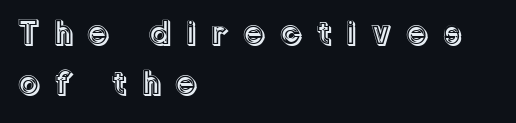
Q: Is the text italic (slanted)? A: No, it is upright.
Q: Is the text underlined? A: No.
Q: How is the paragraph aligned? A: Left-aligned.
Q: Is the spacing between letters normal or unusually wide? A: Unusually wide.
Q: Is the spacing between lines tight, normal or loose? A: Normal.
Q: Width (condensed, normal, or wide)? A: Normal.
Q: x-height? A: Medium.
Q: Monospaced? A: No.
